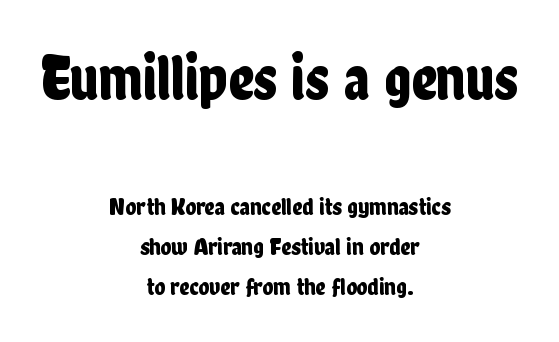
The letters sit at their default tracking, neither squeezed nor spread. Typesetter's note — upper block bumped up in size, lower block left smaller. Varying glyph widths throughout — classic text-font behaviour. A typesetter would label this face a sans.
